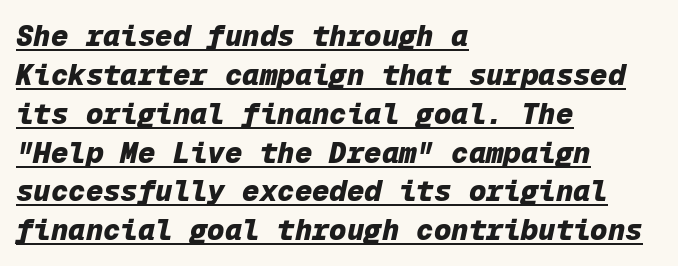
Q: Is the text bold? A: Yes.
Q: Is the text italic (slanted)? A: Yes, it leans right by about 12 degrees.
Q: Is the text underlined? A: Yes.
Q: How is the paragraph aligned? A: Left-aligned.
Q: Is the spacing between letters normal or unusually wide? A: Normal.
Q: Is the spacing between lines tight, normal or loose? A: Normal.
Q: Width (condensed, normal, or wide)? A: Normal.
Q: Stroke contrast? A: Low.
Q: x-height? A: Medium.
Q: Monospaced? A: Yes.
